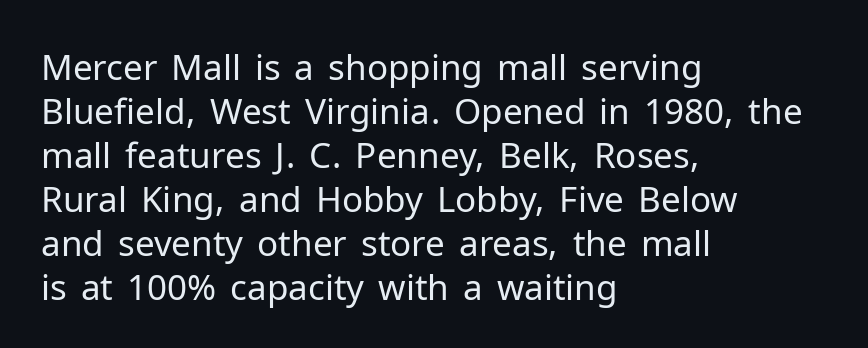
Typographically, this falls in the sans-serif category. No extra tracking has been applied to these lines. Vertically, the passage feels balanced, rows spaced as you'd expect. Reading down the block, your eye returns to a fixed left position each line.
